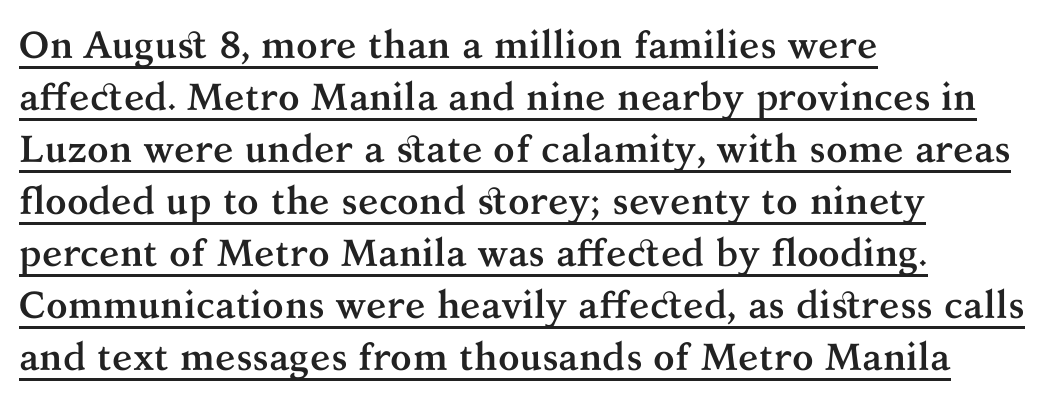
The image shows 38 px semibold serif type, upright; set left-aligned, normal line spacing (1.37x), normal letter spacing, underlined; medium stroke contrast and a medium x-height.
